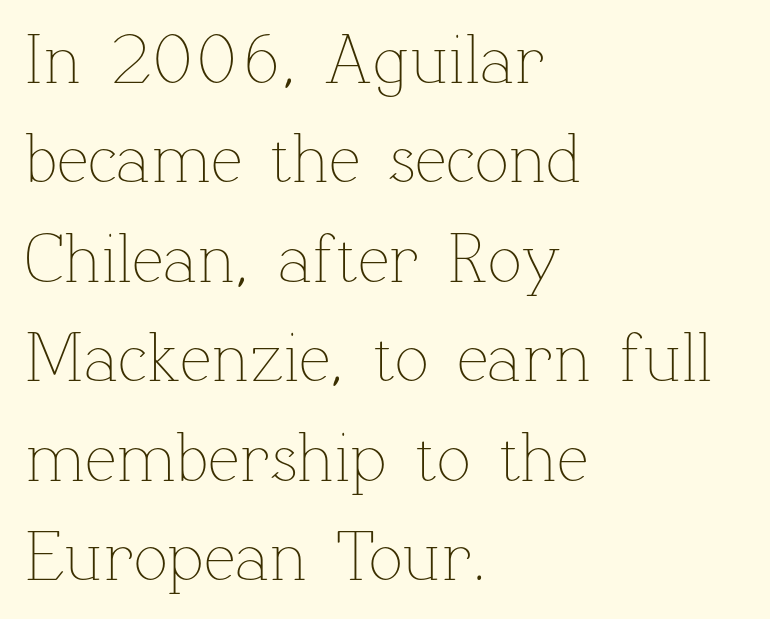
Q: Is the text bold? A: No.
Q: Is the text italic (slanted)? A: No, it is upright.
Q: Is the text underlined? A: No.
Q: How is the paragraph aligned? A: Left-aligned.
Q: Is the spacing between letters normal or unusually wide? A: Normal.
Q: Is the spacing between lines tight, normal or loose? A: Normal.
Q: Width (condensed, normal, or wide)? A: Normal.
Q: Stroke contrast? A: Low.
Q: x-height? A: Medium.
Q: Monospaced? A: No.
